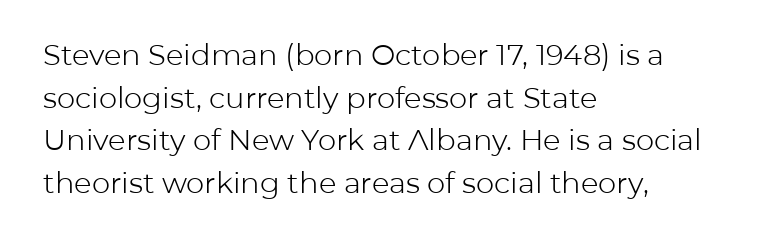
The image shows 29 px light sans-serif type, upright; set left-aligned, normal line spacing (1.47x), normal letter spacing, not underlined; low stroke contrast and a medium x-height.
